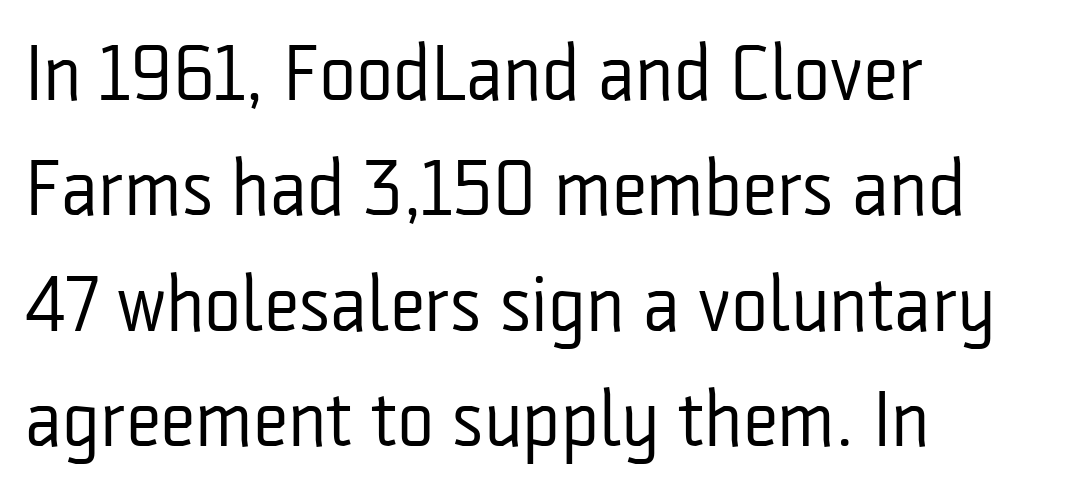
Descender tails drop into unmarked territory. This block has exactly the height ordinary leading produces. The weight tops out at a normal text grade. Leftover space on each line is placed entirely after the last word.
